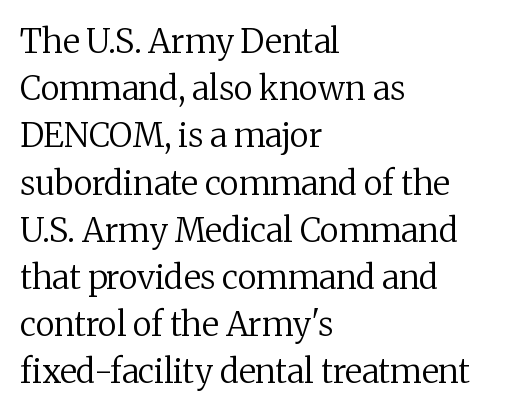
Q: Is the text bold? A: No.
Q: Is the text italic (slanted)? A: No, it is upright.
Q: Is the typeface a serif or a sans-serif typeface? A: Serif.
Q: Is the text underlined? A: No.
Q: How is the paragraph aligned? A: Left-aligned.
Q: Is the spacing between letters normal or unusually wide? A: Normal.
Q: Is the spacing between lines tight, normal or loose? A: Normal.
Q: Width (condensed, normal, or wide)? A: Normal.
Q: Stroke contrast? A: Medium.
Q: x-height? A: Medium.
Q: Monospaced? A: No.
